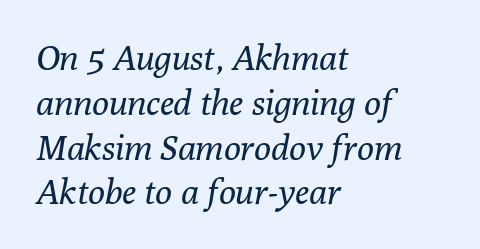
The image shows 35 px regular-weight serif type, italic (leaning right); set left-aligned, normal line spacing (1.28x), normal letter spacing, not underlined; low stroke contrast and a medium x-height.
